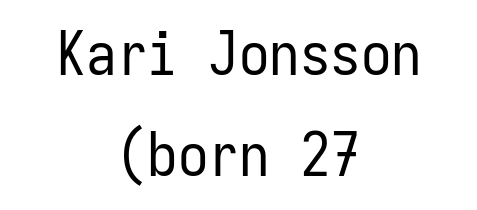
The image shows 61 px regular-weight, condensed sans-serif type, upright, monospaced; set centered, normal line spacing (1.65x), normal letter spacing, not underlined; low stroke contrast and a medium x-height.
